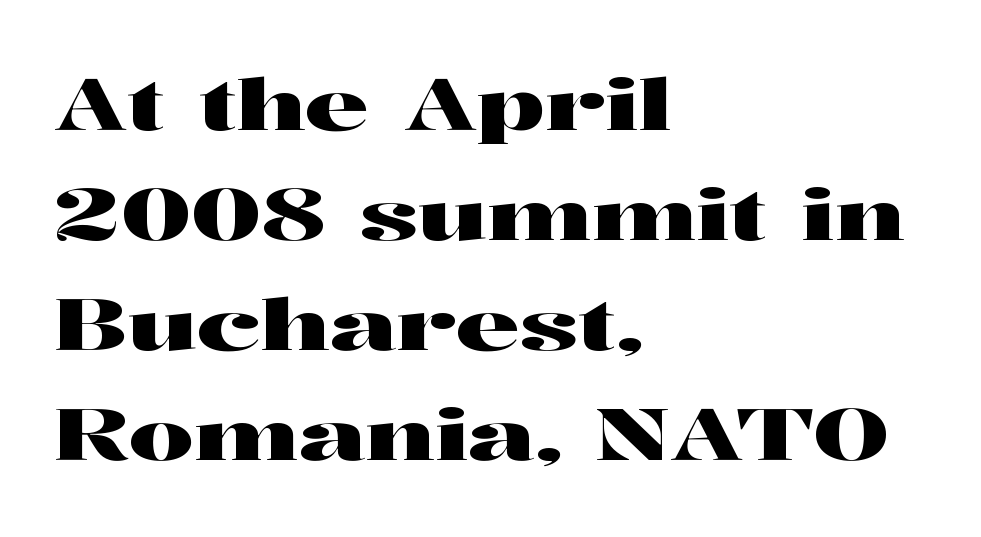
Q: Is the text italic (slanted)? A: No, it is upright.
Q: Is the typeface a serif or a sans-serif typeface? A: Serif.
Q: Is the text underlined? A: No.
Q: How is the paragraph aligned? A: Left-aligned.
Q: Is the spacing between letters normal or unusually wide? A: Normal.
Q: Is the spacing between lines tight, normal or loose? A: Normal.
Q: Width (condensed, normal, or wide)? A: Wide.
Q: Stroke contrast? A: High.
Q: x-height? A: Medium.
Q: Monospaced? A: No.
